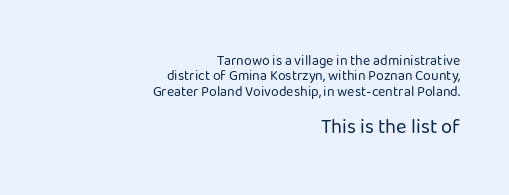
Q: Is the text bold? A: No.
Q: Is the text italic (slanted)? A: No, it is upright.
Q: Is the text underlined? A: No.
Q: How is the paragraph aligned? A: Right-aligned.
Q: Is the spacing between letters normal or unusually wide? A: Normal.
Q: Is the spacing between lines tight, normal or loose? A: Tight.
Q: Which block of text is set in a larger size, the first (top) or the second (bottom)? A: The second (bottom) one.
